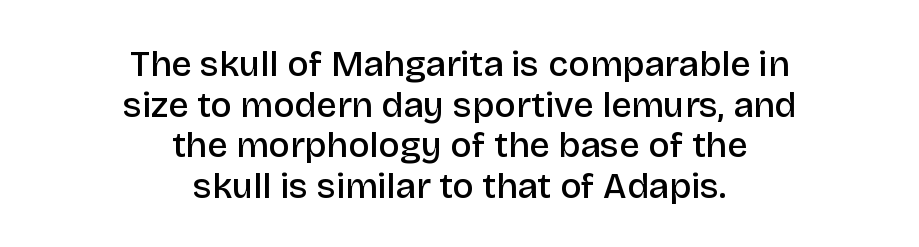
The image shows 36 px semibold sans-serif type, upright; set centered, tight line spacing (1.13x), normal letter spacing, not underlined; low stroke contrast and a large x-height.
